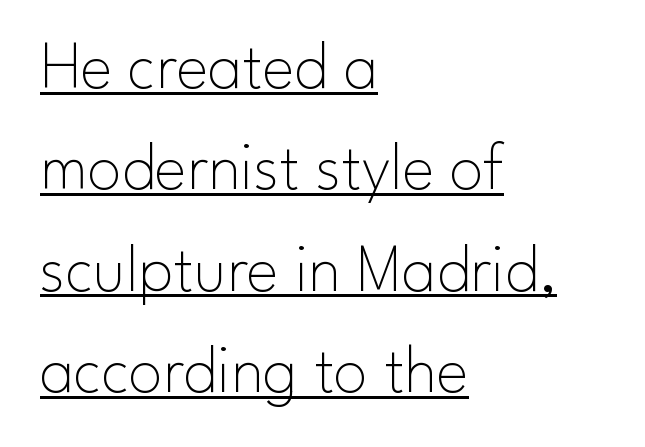
Q: Is the text bold? A: No.
Q: Is the text italic (slanted)? A: No, it is upright.
Q: Is the typeface a serif or a sans-serif typeface? A: Sans-serif.
Q: Is the text underlined? A: Yes.
Q: How is the paragraph aligned? A: Left-aligned.
Q: Is the spacing between letters normal or unusually wide? A: Normal.
Q: Is the spacing between lines tight, normal or loose? A: Normal.
Q: Width (condensed, normal, or wide)? A: Normal.
Q: Stroke contrast? A: Low.
Q: x-height? A: Small.
Q: Monospaced? A: No.
